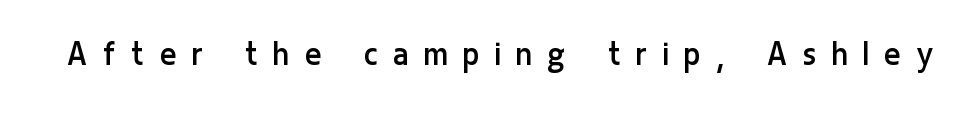
Q: Is the text bold? A: No.
Q: Is the text italic (slanted)? A: No, it is upright.
Q: Is the typeface a serif or a sans-serif typeface? A: Sans-serif.
Q: Is the text underlined? A: No.
Q: Is the spacing between letters normal or unusually wide? A: Unusually wide.
Q: Width (condensed, normal, or wide)? A: Condensed.
Q: Stroke contrast? A: Low.
Q: x-height? A: Medium.
Q: Monospaced? A: No.
